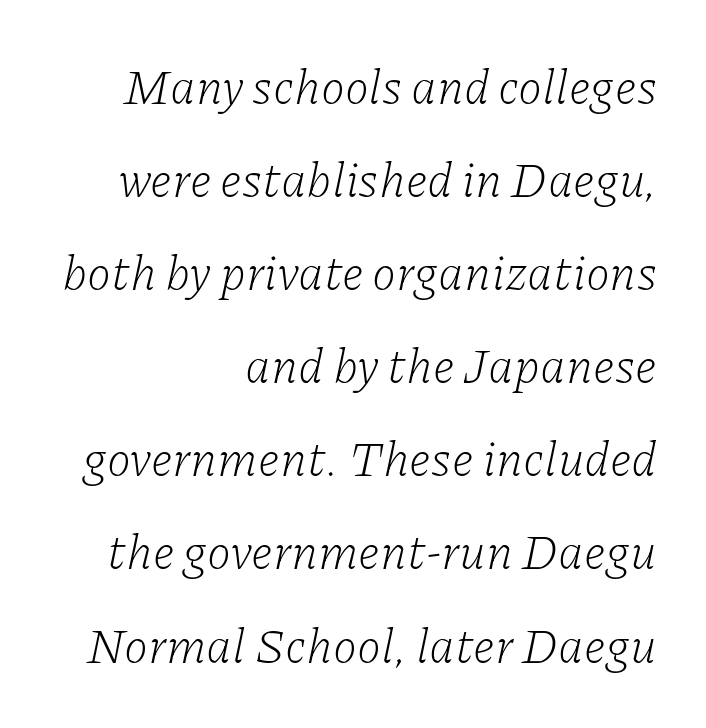
Q: Is the text bold? A: No.
Q: Is the text italic (slanted)? A: Yes, it leans right by about 11 degrees.
Q: Is the typeface a serif or a sans-serif typeface? A: Serif.
Q: Is the text underlined? A: No.
Q: How is the paragraph aligned? A: Right-aligned.
Q: Is the spacing between letters normal or unusually wide? A: Normal.
Q: Is the spacing between lines tight, normal or loose? A: Loose.
Q: Width (condensed, normal, or wide)? A: Normal.
Q: Stroke contrast? A: Low.
Q: x-height? A: Medium.
Q: Monospaced? A: No.
